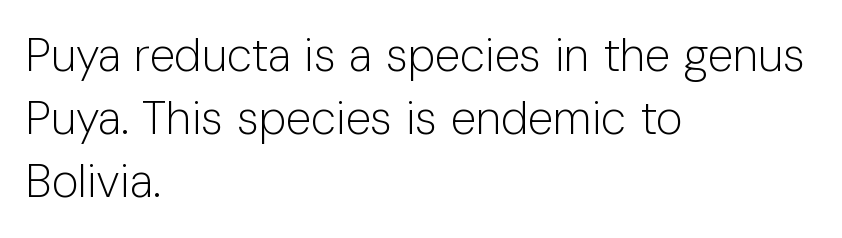
Q: Is the text bold? A: No.
Q: Is the text italic (slanted)? A: No, it is upright.
Q: Is the typeface a serif or a sans-serif typeface? A: Sans-serif.
Q: Is the text underlined? A: No.
Q: How is the paragraph aligned? A: Left-aligned.
Q: Is the spacing between letters normal or unusually wide? A: Normal.
Q: Is the spacing between lines tight, normal or loose? A: Normal.
Q: Width (condensed, normal, or wide)? A: Normal.
Q: Stroke contrast? A: Low.
Q: x-height? A: Medium.
Q: Monospaced? A: No.
